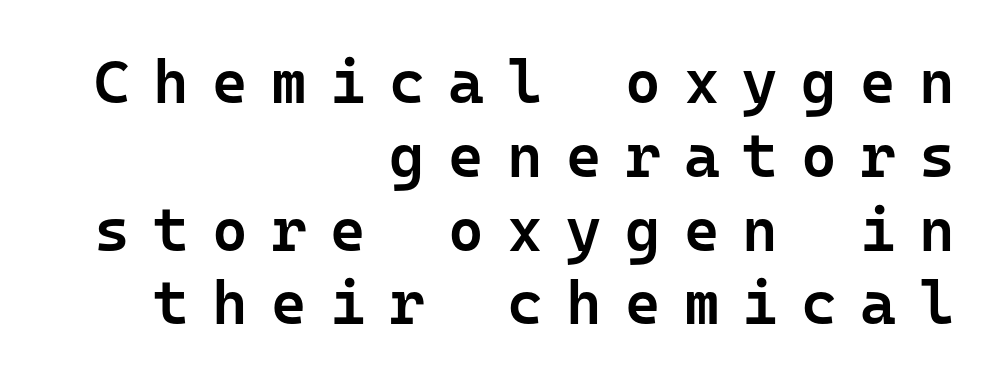
Loose tracking; the words dissolve into strings of separated letters. This rendering employs a face without finishing strokes, i.e., a sans-serif. These lines are rendered in a fixed-pitch font. These words are printed semibold, heavier than regular yet not bold.
